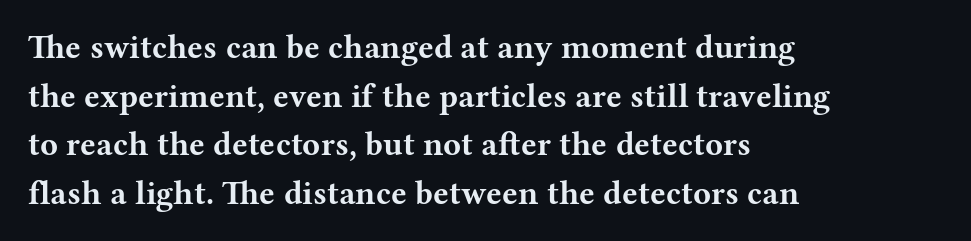
You can tell it's not italic because the verticals are truly vertical. Each row of text sits above clean, open space. Little horizontal feet cap the strokes, marking this as serif type. The designer left line spacing at the default. The letters advance in unequal steps, a hallmark of proportional type. Typesetter's note: full bold, strokes at maximum text heaviness.
